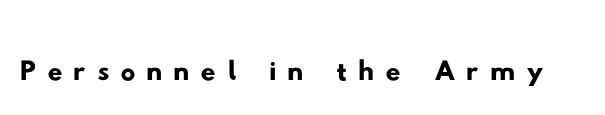
{"serif": "no", "width": "wide", "stroke_contrast": "low", "x_height": "small", "monospaced": "no", "underline": "no", "glyph_px": 74}
